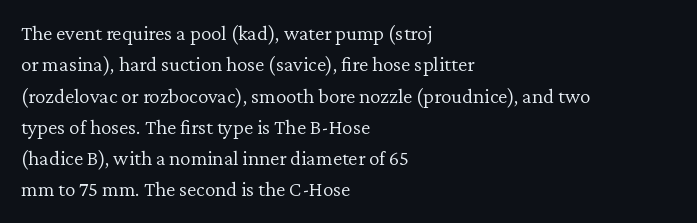
The image shows 21 px text type, upright; set left-aligned, normal line spacing (1.49x), normal letter spacing, not underlined.
